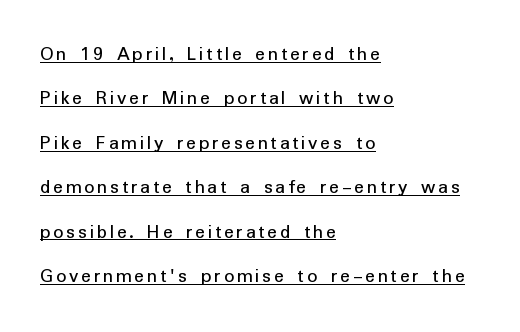
The image shows 20 px text type, upright; set left-aligned, loose line spacing (2.22x), underlined.
